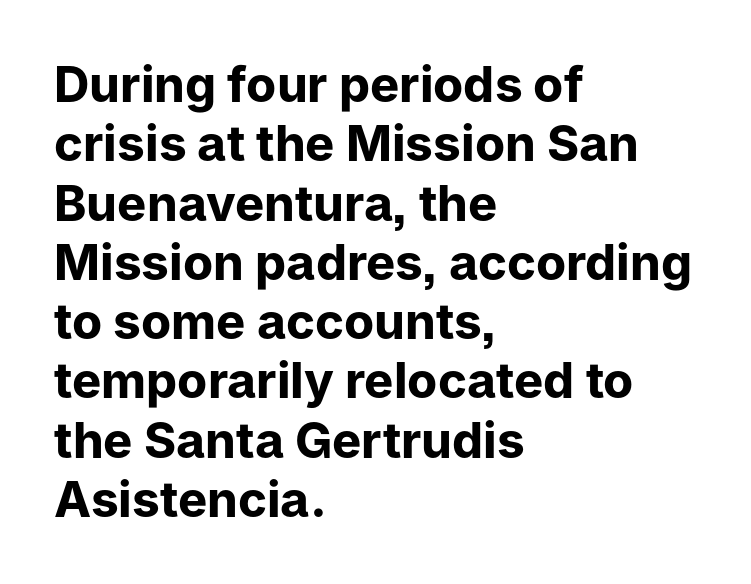
The foot of each line stays bare and open. In terms of letterform style, serifs are entirely absent. The line texture is even and compact thanks to regular tracking. Vertical strokes here are truly vertical. Does the copy run flush right? No — it runs flush left. Here the designer chose a conventional face with non-uniform glyph widths.
